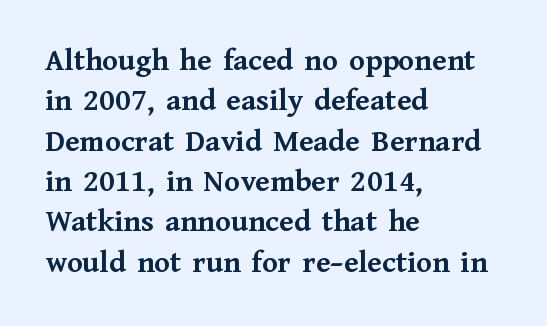
The image shows 32 px semibold serif type, upright; set left-aligned, normal line spacing (1.26x), normal letter spacing, not underlined; medium stroke contrast and a medium x-height.
